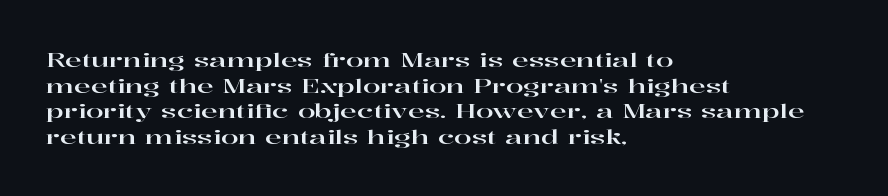
Q: Is the text italic (slanted)? A: No, it is upright.
Q: Is the text underlined? A: No.
Q: How is the paragraph aligned? A: Left-aligned.
Q: Is the spacing between letters normal or unusually wide? A: Normal.
Q: Is the spacing between lines tight, normal or loose? A: Normal.
